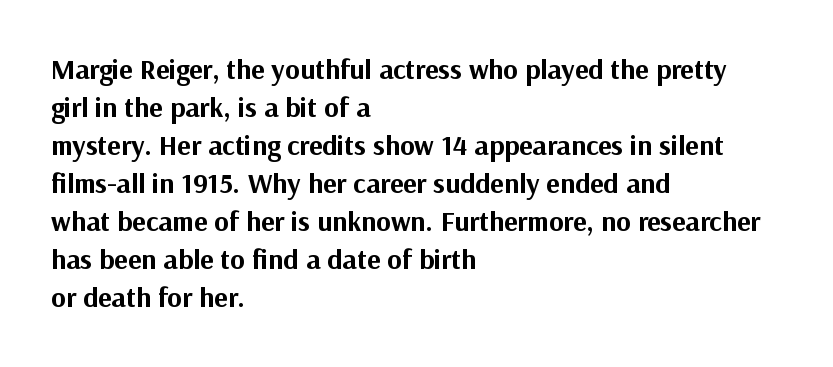
{"serif": "no", "italic": "no", "bold": "yes", "weight": "bold", "width": "normal", "stroke_contrast": "medium", "x_height": "medium", "monospaced": "no", "underline": "no", "align": "left", "line_spacing": "normal", "line_spacing_ratio": 1.36, "letter_spacing": "normal", "letter_spacing_em": 0.0, "glyph_px": 28}
